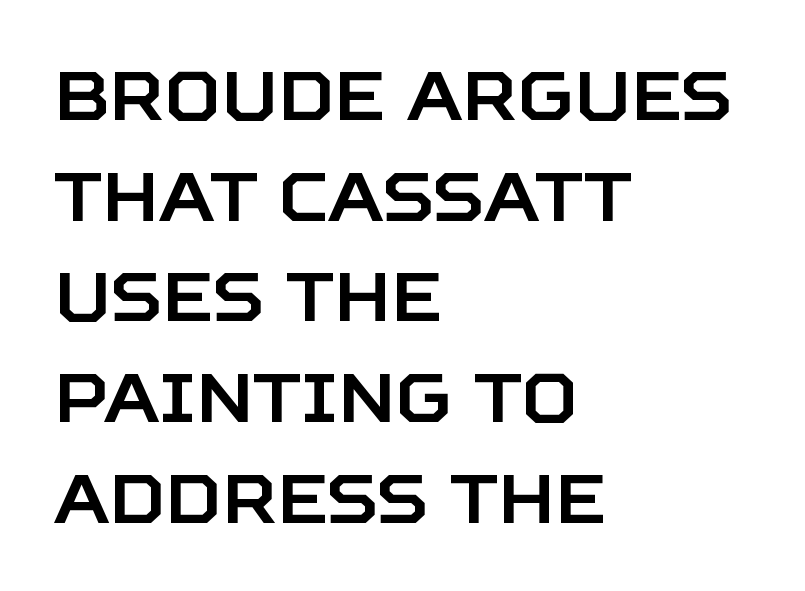
{"serif": "no", "italic": "no", "width": "normal", "stroke_contrast": "low", "x_height": "large", "monospaced": "no", "underline": "no", "align": "left", "line_spacing": "normal", "line_spacing_ratio": 1.46, "letter_spacing": "normal", "letter_spacing_em": 0.0, "glyph_px": 69}
